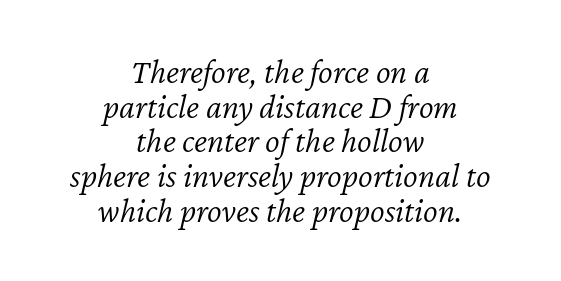
The image shows 35 px light type, italic (leaning right); set centered, tight line spacing (0.99x), normal letter spacing, not underlined; low stroke contrast and a medium x-height.
